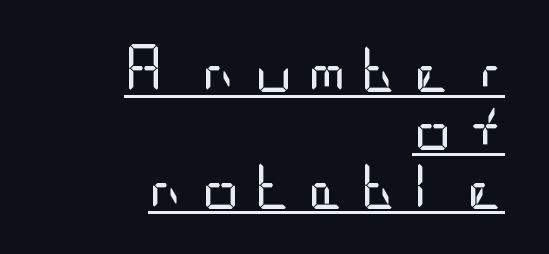
On a weight scale, this lands at 450 or below. The type family on display is of the sans-serif kind. How are the letters spaced? Widely, with obvious added tracking. Every stem runs plumb, perpendicular to the baseline.
